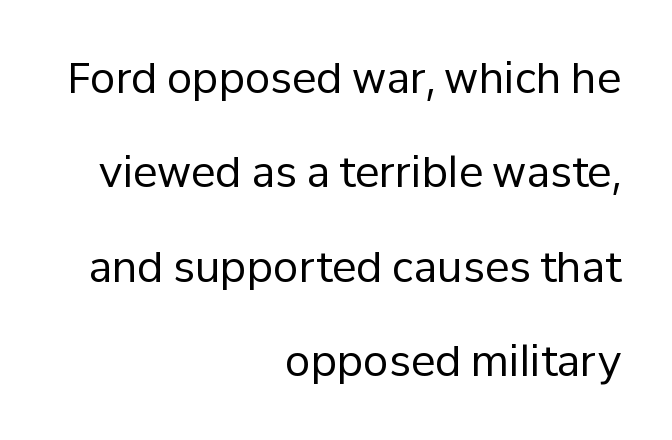
{"serif": "no", "italic": "no", "bold": "no", "weight": "regular", "width": "normal", "stroke_contrast": "low", "x_height": "medium", "monospaced": "no", "underline": "no", "align": "right", "line_spacing": "loose", "line_spacing_ratio": 2.3, "letter_spacing": "normal", "letter_spacing_em": 0.0, "glyph_px": 41}
